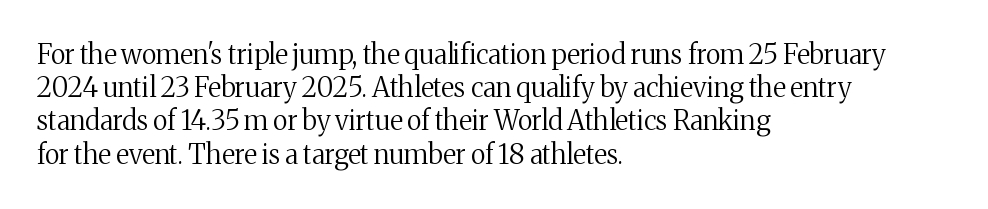
{"italic": "no", "bold": "no", "underline": "no", "align": "left", "line_spacing_ratio": 1.23, "letter_spacing": "normal", "letter_spacing_em": 0.0, "glyph_px": 27}
